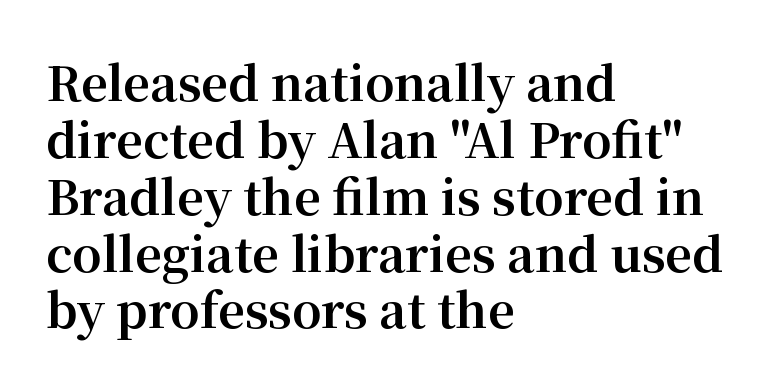
{"serif": "yes", "italic": "no", "bold": "yes", "weight": "bold", "width": "normal", "stroke_contrast": "medium", "x_height": "medium", "monospaced": "no", "underline": "no", "align": "left", "line_spacing_ratio": 1.21, "letter_spacing": "normal", "letter_spacing_em": 0.0, "glyph_px": 47}
